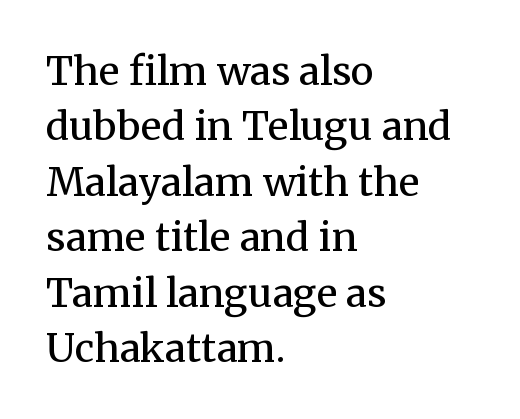
{"serif": "yes", "italic": "no", "bold": "no", "weight": "regular", "width": "normal", "stroke_contrast": "medium", "x_height": "medium", "monospaced": "no", "underline": "no", "align": "left", "line_spacing": "normal", "line_spacing_ratio": 1.42, "letter_spacing": "normal", "letter_spacing_em": 0.0, "glyph_px": 39}
